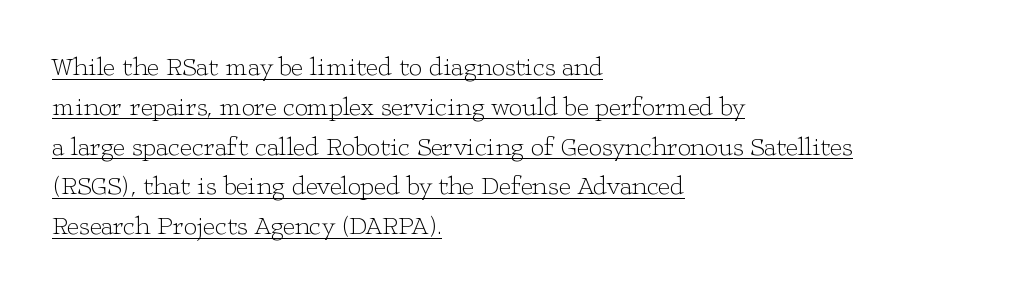
Q: Is the text bold? A: No.
Q: Is the text italic (slanted)? A: No, it is upright.
Q: Is the text underlined? A: Yes.
Q: How is the paragraph aligned? A: Left-aligned.
Q: Is the spacing between letters normal or unusually wide? A: Normal.
Q: Is the spacing between lines tight, normal or loose? A: Normal.
